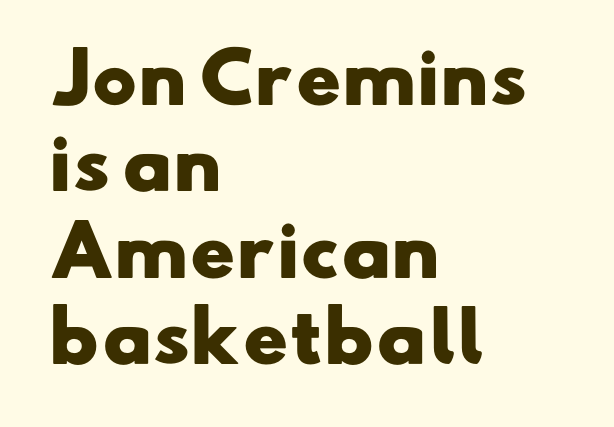
{"serif": "no", "bold": "yes", "weight": "heavy", "width": "wide", "stroke_contrast": "low", "x_height": "small", "monospaced": "no", "underline": "no", "align": "left", "line_spacing": "normal", "line_spacing_ratio": 1.27, "letter_spacing": "normal", "letter_spacing_em": 0.0, "glyph_px": 68}
